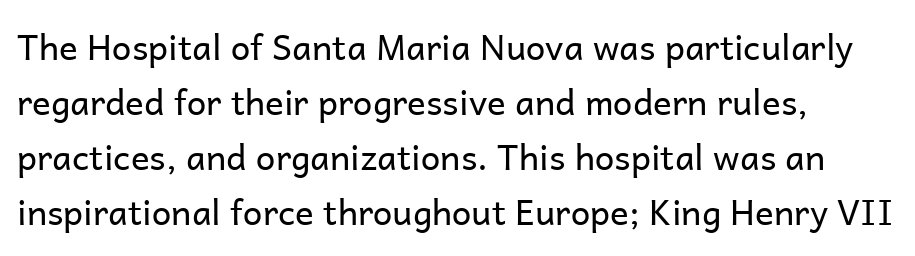
Is this a fixed-width face? No — the glyphs have proportional, varying widths. The ragged edge is on the right, which tells us the setting is flush left. This reads as an unemphasized weight, regular at the heaviest. The typeface chosen for these lines omits serifs.
